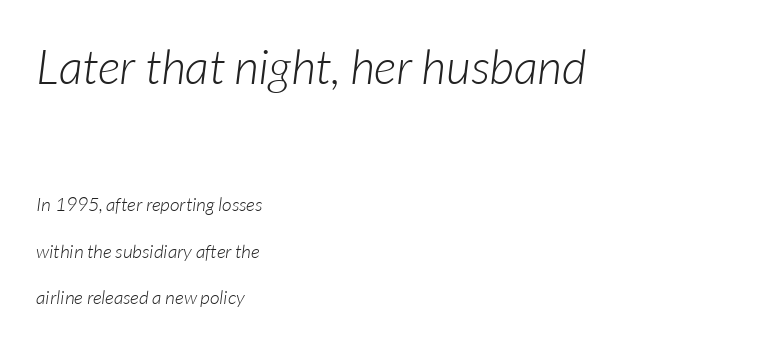
In terms of letterspacing, this is plain default setting. Large over small — that's the arrangement of the two blocks here. The designer dialed line spacing up above the default. Descenders hang freely into open space. Think of a printed novel: that variable character pitch is what you see here.
